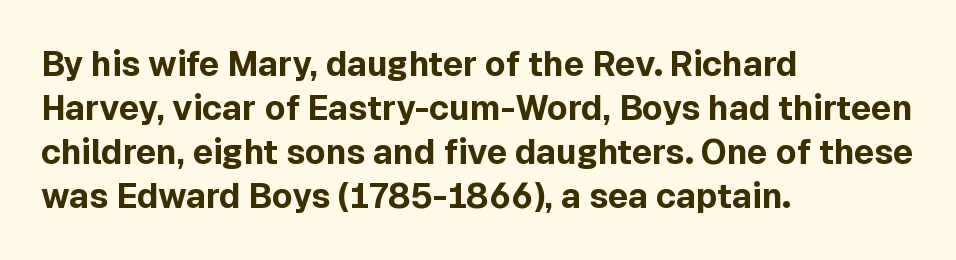
{"serif": "no", "italic": "no", "bold": "yes", "weight": "bold", "width": "normal", "x_height": "medium", "monospaced": "no", "underline": "no", "align": "left", "line_spacing": "normal", "line_spacing_ratio": 1.29, "letter_spacing": "normal", "letter_spacing_em": 0.0, "glyph_px": 34}
